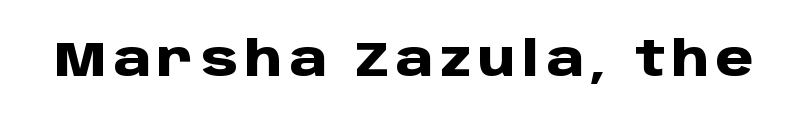
Lines of text with bare space underneath. Varying glyph widths throughout — classic text-font behaviour. Stroke terminals: plain, sans-serif. Characters remain perfectly vertical along every line. Students, this is bold: see how much ink each stroke carries.
